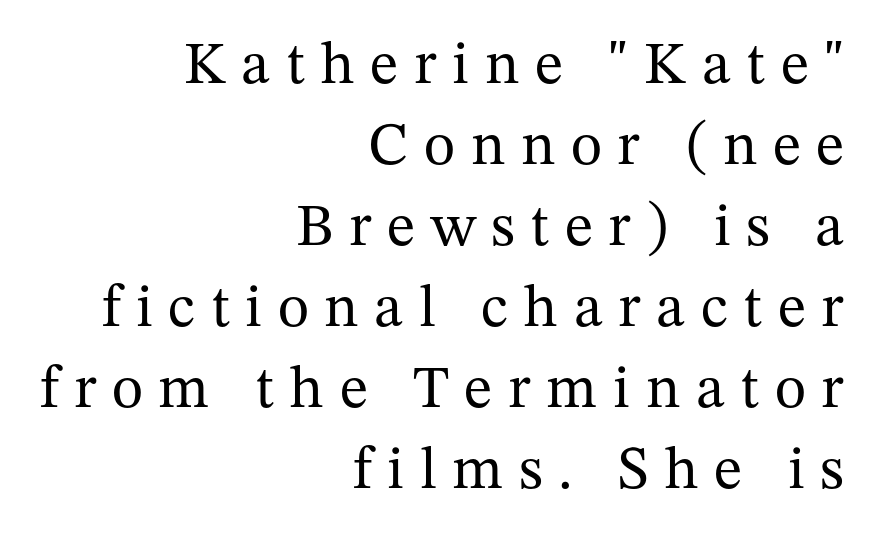
{"serif": "yes", "italic": "no", "bold": "no", "weight": "regular", "width": "normal", "stroke_contrast": "medium", "x_height": "medium", "monospaced": "no", "underline": "no", "align": "right", "line_spacing": "normal", "line_spacing_ratio": 1.35, "letter_spacing": "wide", "letter_spacing_em": 0.26, "glyph_px": 60}
